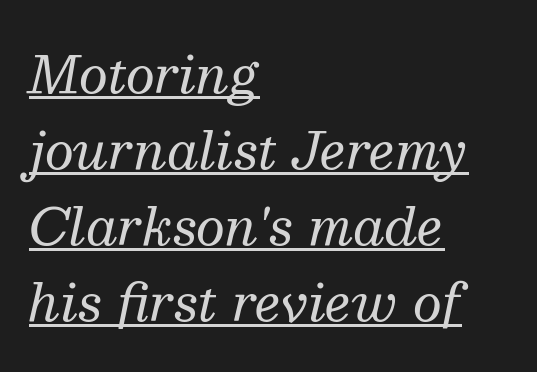
The image shows 51 px regular-weight serif type, italic (leaning right); set left-aligned, normal line spacing (1.49x), normal letter spacing, underlined; medium stroke contrast and a medium x-height.
